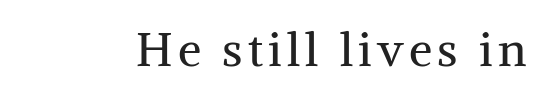
A typesetter would call this proportional, since set widths differ per character. Vertical stems look standard width or narrower in stroke. This sample uses a serif face. The passage shown is not underscored anywhere. Vertical strokes here are truly vertical.
